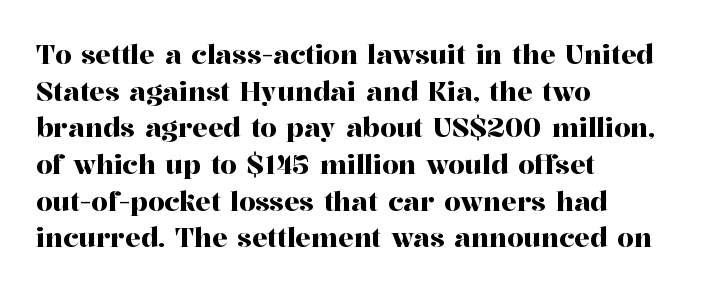
Here the glyphs are tracked normally, forming tight word shapes. Upright lettering throughout. Underline: absent. The lines are quadded left.
